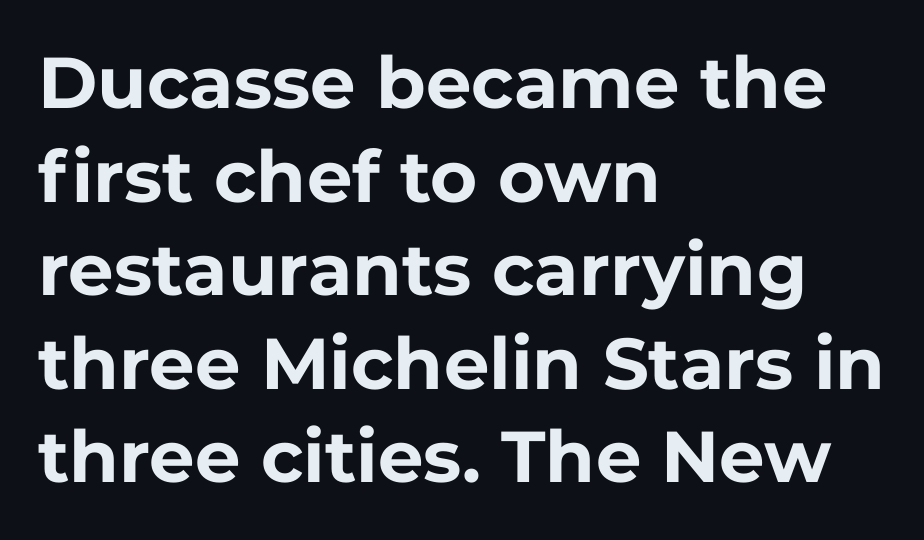
Upright lettering throughout. This rendering features lettering with no underline. Horizontal alignment here is leftward, the default for most running prose. This sample has the flowing, uneven cadence of proportional lettering. You can tell from the bare stems that sans-serif type was used. Typesetter's note: full bold, strokes at maximum text heaviness.
